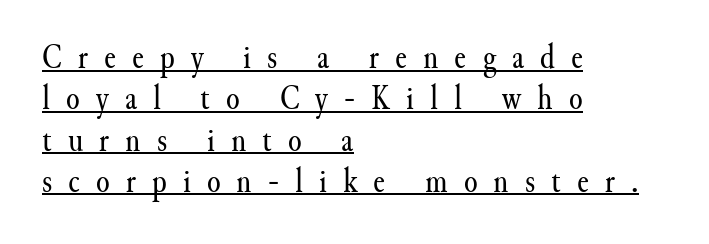
Where is the straight margin? On the left. Notice how the stems are strictly vertical — no italics here. The type family on display is of the serif kind. These glyphs show unthickened strokes, regular width or finer.
